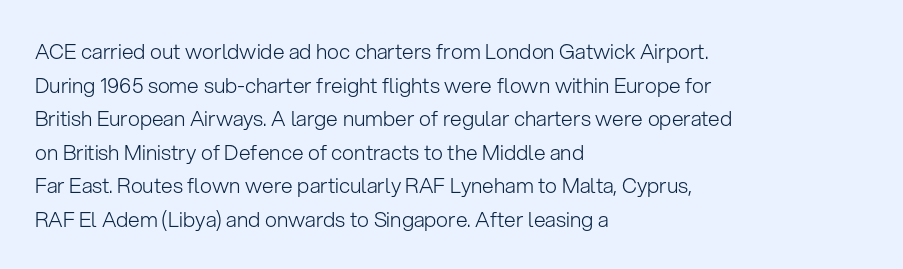
Q: Is the text bold? A: No.
Q: Is the text italic (slanted)? A: No, it is upright.
Q: Is the text underlined? A: No.
Q: How is the paragraph aligned? A: Left-aligned.
Q: Is the spacing between letters normal or unusually wide? A: Normal.
Q: Is the spacing between lines tight, normal or loose? A: Normal.
